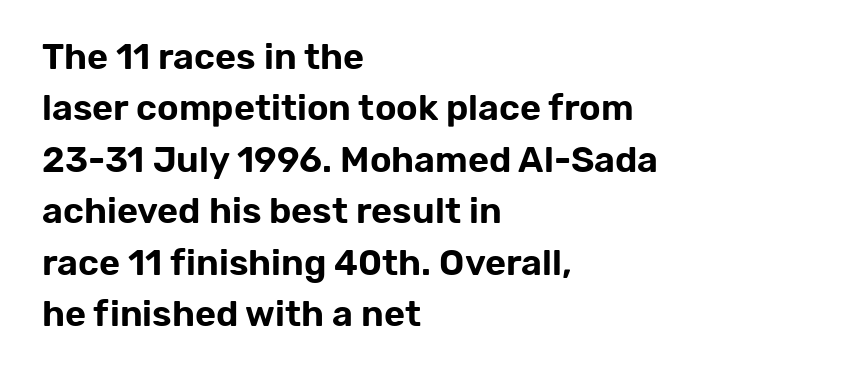
{"serif": "no", "italic": "no", "width": "normal", "stroke_contrast": "low", "x_height": "medium", "monospaced": "no", "underline": "no", "align": "left", "line_spacing": "normal", "line_spacing_ratio": 1.43, "letter_spacing": "normal", "letter_spacing_em": 0.0, "glyph_px": 36}
